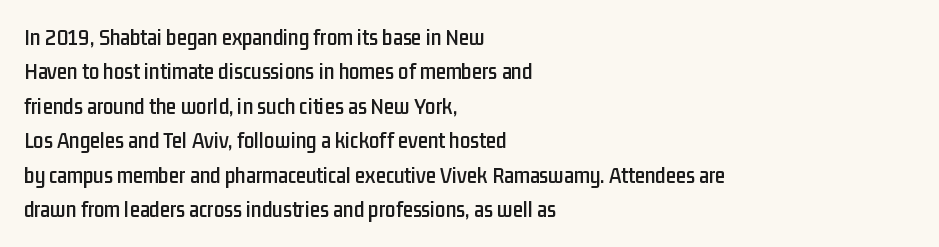
The specimen omits any rule beneath the text block's lines. The line-height multiplier appears to be the usual default. Posture: upright roman. The letters sit at their default tracking, neither squeezed nor spread.
